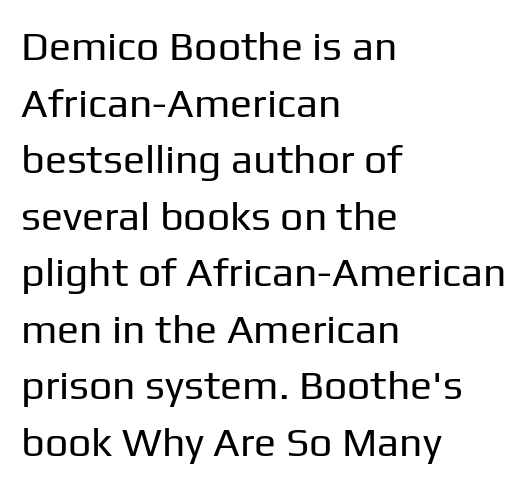
Q: Is the text bold? A: No.
Q: Is the text italic (slanted)? A: No, it is upright.
Q: Is the typeface a serif or a sans-serif typeface? A: Sans-serif.
Q: Is the text underlined? A: No.
Q: How is the paragraph aligned? A: Left-aligned.
Q: Is the spacing between letters normal or unusually wide? A: Normal.
Q: Is the spacing between lines tight, normal or loose? A: Normal.
Q: Width (condensed, normal, or wide)? A: Normal.
Q: Stroke contrast? A: Low.
Q: x-height? A: Medium.
Q: Monospaced? A: No.
